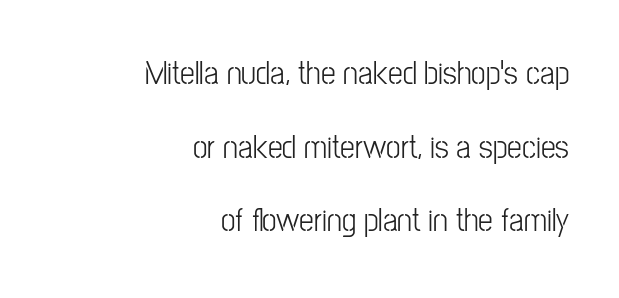
Typographically, this falls in the sans-serif category. These glyphs show unthickened strokes, regular width or finer. Horizontally, the lines are justified to the trailing edge only. Does the leading feel generous? Absolutely, it's lavish.
